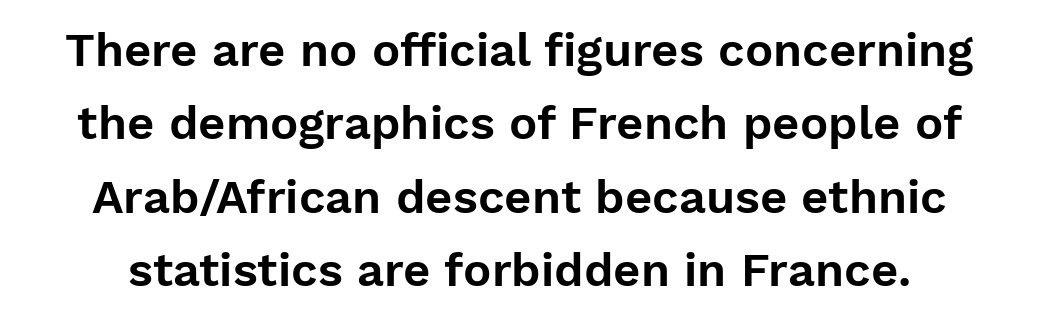
The image shows 47 px sans-serif type, upright; set normal line spacing (1.56x), normal letter spacing, not underlined; low stroke contrast and a medium x-height.
